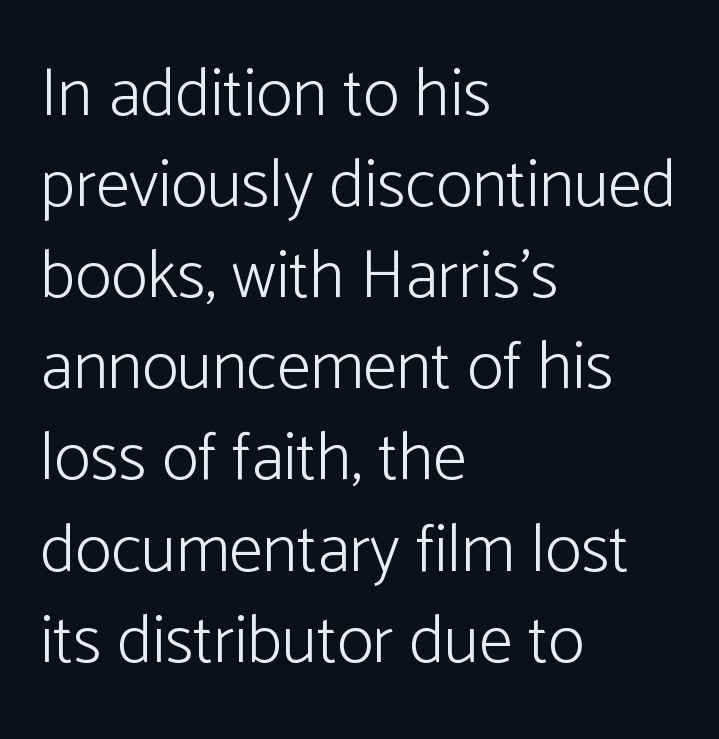
Q: Is the text bold? A: No.
Q: Is the text italic (slanted)? A: No, it is upright.
Q: Is the typeface a serif or a sans-serif typeface? A: Sans-serif.
Q: Is the text underlined? A: No.
Q: How is the paragraph aligned? A: Left-aligned.
Q: Is the spacing between letters normal or unusually wide? A: Normal.
Q: Is the spacing between lines tight, normal or loose? A: Normal.
Q: Width (condensed, normal, or wide)? A: Normal.
Q: Stroke contrast? A: Low.
Q: x-height? A: Medium.
Q: Monospaced? A: No.
